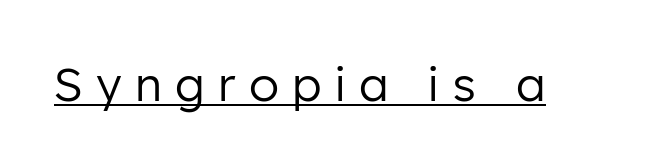
The passage shown has open, widely tracked lettering throughout. Glance below the letters and you will spot a drawn line. In terms of posture, this sample is upright. The glyphs in this specimen are sans serif. Weight: regular or lighter.
